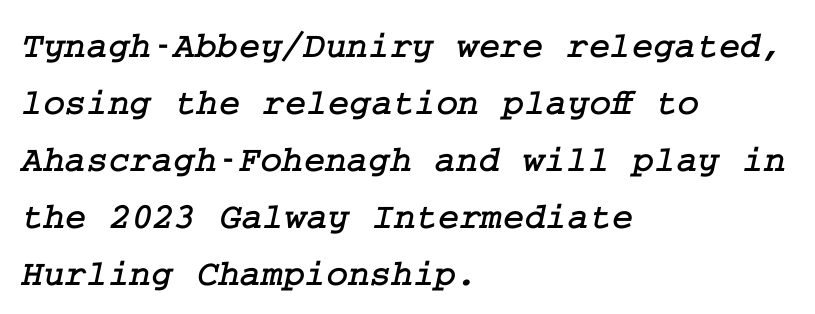
Q: Is the typeface a serif or a sans-serif typeface? A: Serif.
Q: Is the text underlined? A: No.
Q: How is the paragraph aligned? A: Left-aligned.
Q: Is the spacing between letters normal or unusually wide? A: Normal.
Q: Is the spacing between lines tight, normal or loose? A: Normal.
Q: Width (condensed, normal, or wide)? A: Normal.
Q: Stroke contrast? A: Low.
Q: x-height? A: Medium.
